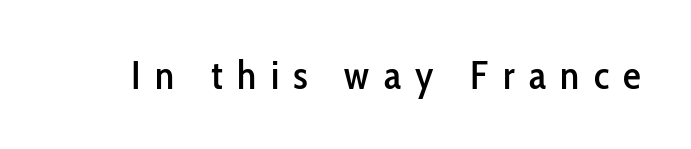
The image shows 40 px condensed sans-serif type, upright; set unusually wide letter spacing (+0.36 em), not underlined; low stroke contrast and a medium x-height.
